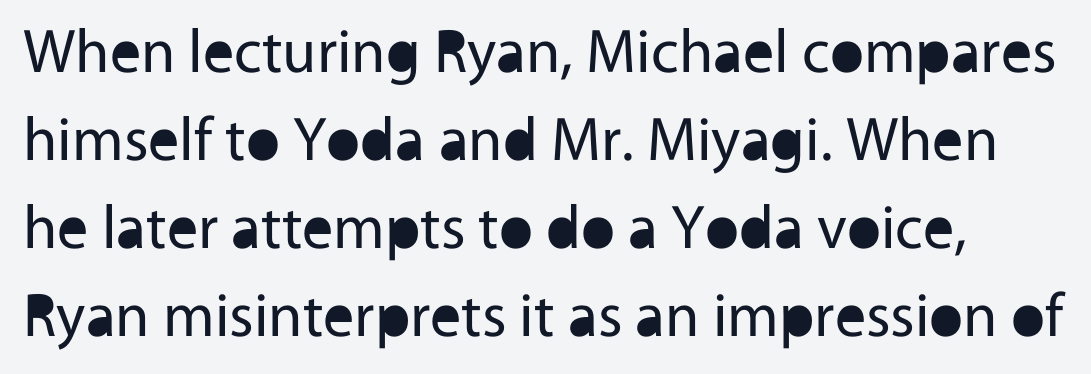
Q: Is the text bold? A: No.
Q: Is the text italic (slanted)? A: No, it is upright.
Q: Is the typeface a serif or a sans-serif typeface? A: Sans-serif.
Q: Is the text underlined? A: No.
Q: Is the spacing between letters normal or unusually wide? A: Normal.
Q: Is the spacing between lines tight, normal or loose? A: Normal.
Q: Width (condensed, normal, or wide)? A: Normal.
Q: x-height? A: Medium.
Q: Monospaced? A: No.
